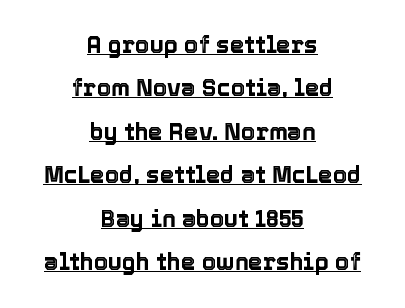
The image shows 23 px text type, upright; set centered, line spacing 1.89x, normal letter spacing, underlined.
